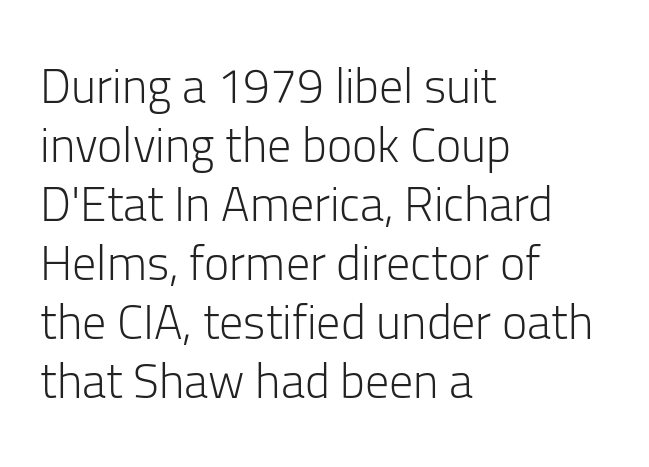
This sample uses an upright cut, with every glyph sitting square on the baseline. Each letter's strokes conclude bluntly, with no projecting serifs. Underline: absent. Observe the ordinary spacing: letters are neighbours, not strangers. This is not heavy type; no bold has been used.
